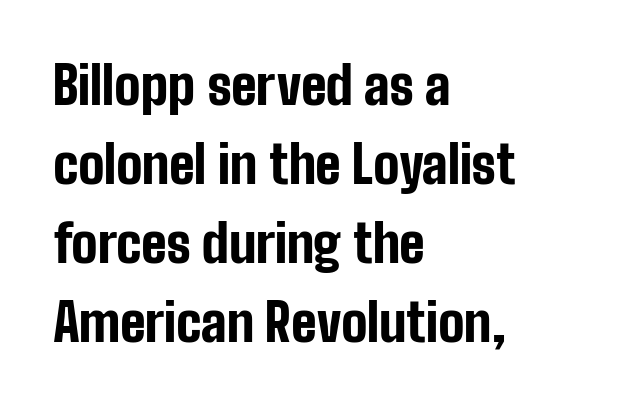
The image shows 52 px bold, condensed sans-serif type, upright; set left-aligned, normal line spacing (1.52x), normal letter spacing, not underlined; low stroke contrast and a medium x-height.
